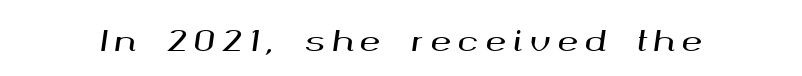
Q: Is the text italic (slanted)? A: Yes, it leans right by about 8 degrees.
Q: Is the text underlined? A: No.
Q: Is the spacing between letters normal or unusually wide? A: Unusually wide.
Q: Width (condensed, normal, or wide)? A: Wide.
Q: Stroke contrast? A: Medium.
Q: x-height? A: Medium.
Q: Monospaced? A: No.
